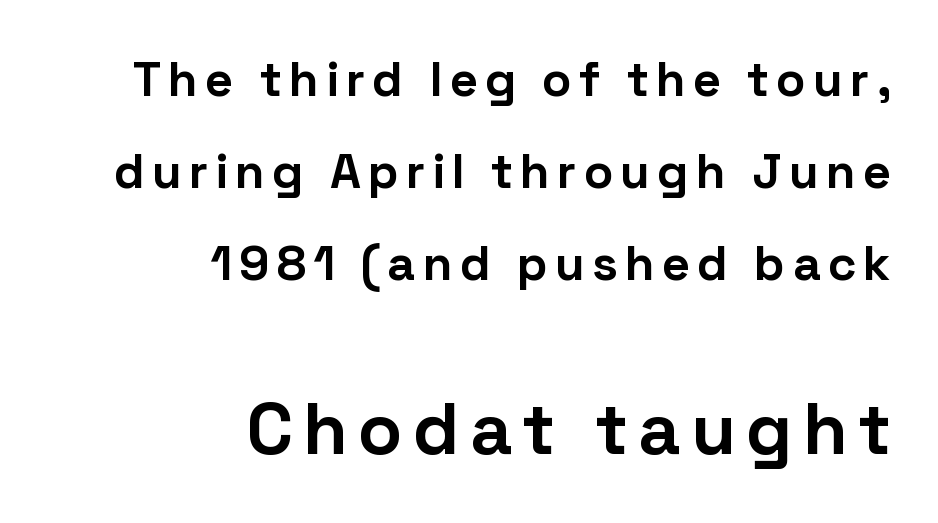
{"serif": "no", "italic": "no", "bold": "yes", "weight": "bold", "width": "normal", "stroke_contrast": "low", "x_height": "medium", "monospaced": "no", "underline": "no", "align": "right", "line_spacing_ratio": 1.88, "larger_block": "second", "size_ratio": 1.49, "glyph_px": 73}
